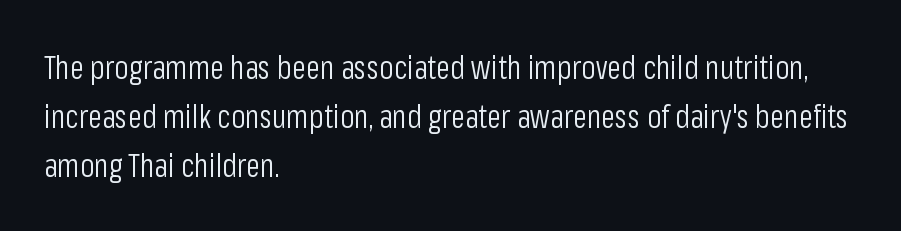
The image shows 32 px light, condensed sans-serif type, upright; set left-aligned, normal line spacing (1.53x), normal letter spacing, not underlined; low stroke contrast and a medium x-height.
